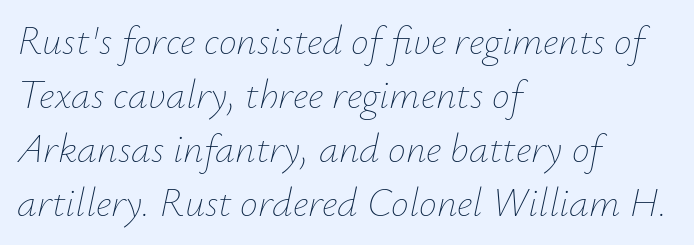
Q: Is the text bold? A: No.
Q: Is the text italic (slanted)? A: Yes, it leans right by about 12 degrees.
Q: Is the text underlined? A: No.
Q: How is the paragraph aligned? A: Left-aligned.
Q: Is the spacing between letters normal or unusually wide? A: Normal.
Q: Is the spacing between lines tight, normal or loose? A: Normal.
Q: Width (condensed, normal, or wide)? A: Normal.
Q: Stroke contrast? A: Low.
Q: x-height? A: Small.
Q: Monospaced? A: No.
